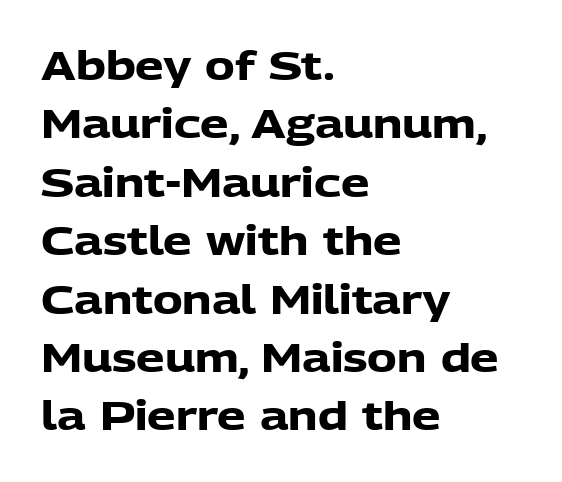
Q: Is the text bold? A: Yes.
Q: Is the text italic (slanted)? A: No, it is upright.
Q: Is the typeface a serif or a sans-serif typeface? A: Sans-serif.
Q: Is the text underlined? A: No.
Q: How is the paragraph aligned? A: Left-aligned.
Q: Is the spacing between letters normal or unusually wide? A: Normal.
Q: Is the spacing between lines tight, normal or loose? A: Normal.
Q: Width (condensed, normal, or wide)? A: Normal.
Q: Stroke contrast? A: Low.
Q: x-height? A: Medium.
Q: Monospaced? A: No.
